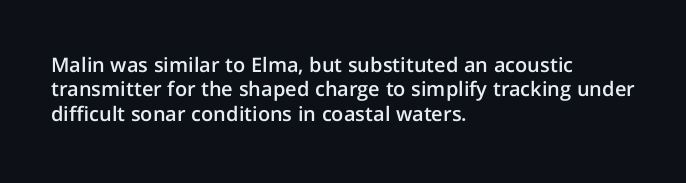
{"italic": "no", "bold": "semi", "underline": "no", "align": "left", "line_spacing_ratio": 1.22, "letter_spacing": "normal", "letter_spacing_em": 0.0, "glyph_px": 20}
